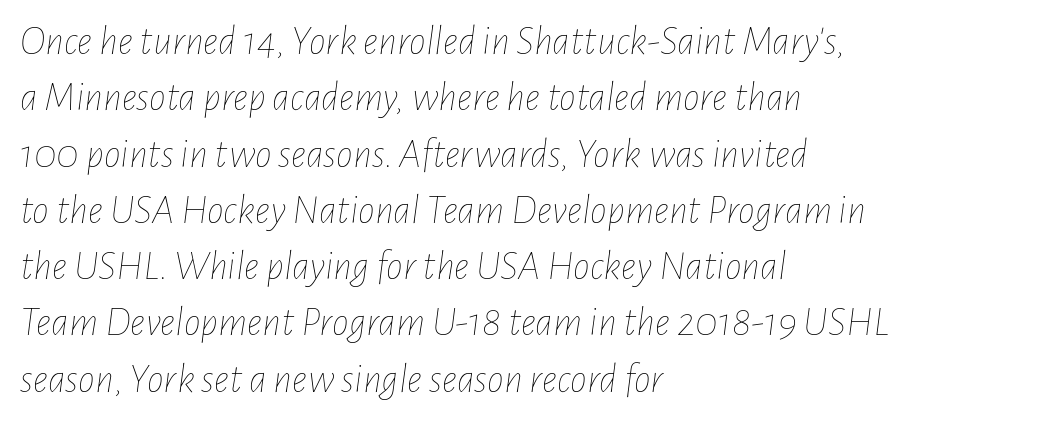
Bold? No — there's no thickening of the strokes. Looks like regular typesetting: each glyph gets only the width it needs. The glyphs look as if they've been sheared to an angle. Baseline-to-baseline distance is the conventional proportion of letter height. Bare-footed words on every line. Does the copy run flush right? No — it runs flush left.
